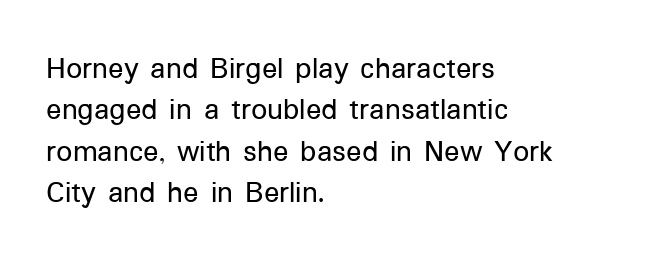
{"serif": "no", "italic": "no", "width": "normal", "stroke_contrast": "low", "x_height": "medium", "monospaced": "no", "underline": "no", "align": "left", "line_spacing": "normal", "line_spacing_ratio": 1.29, "letter_spacing": "normal", "letter_spacing_em": 0.0, "glyph_px": 32}
